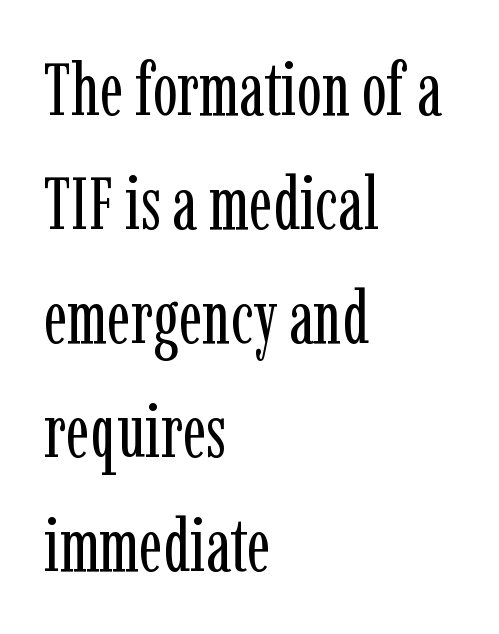
The image shows 74 px regular-weight, condensed serif type, upright; set left-aligned, normal line spacing (1.54x), normal letter spacing, not underlined; low stroke contrast and a medium x-height.
